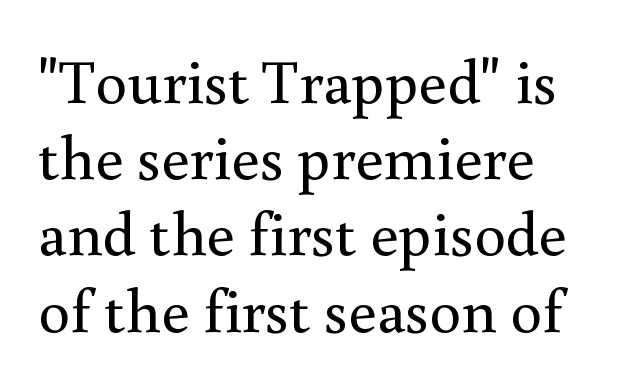
Q: Is the text bold? A: No.
Q: Is the text italic (slanted)? A: No, it is upright.
Q: Is the typeface a serif or a sans-serif typeface? A: Serif.
Q: Is the text underlined? A: No.
Q: How is the paragraph aligned? A: Left-aligned.
Q: Is the spacing between letters normal or unusually wide? A: Normal.
Q: Width (condensed, normal, or wide)? A: Normal.
Q: Stroke contrast? A: Medium.
Q: x-height? A: Small.
Q: Monospaced? A: No.
